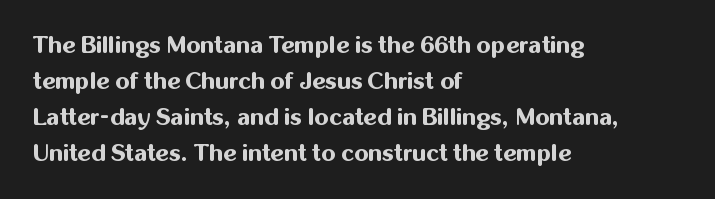
The line-height multiplier appears to be the usual default. Plain, unruled lines of type. The type is set solid horizontally, with unmodified tracking. Horizontal alignment here is leftward, the default for most running prose. Does the weight exceed regular? Yes, all the way to bold.
